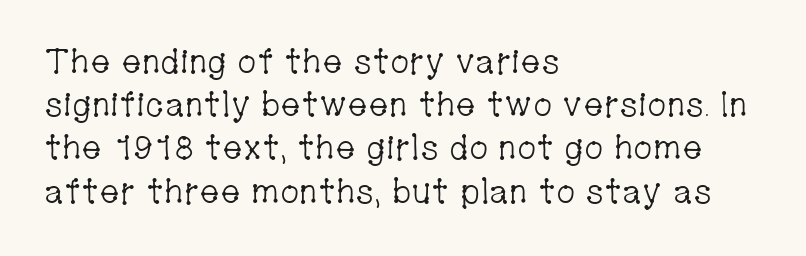
Q: Is the text bold? A: No.
Q: Is the text italic (slanted)? A: No, it is upright.
Q: Is the typeface a serif or a sans-serif typeface? A: Serif.
Q: Is the text underlined? A: No.
Q: How is the paragraph aligned? A: Left-aligned.
Q: Is the spacing between letters normal or unusually wide? A: Normal.
Q: Is the spacing between lines tight, normal or loose? A: Normal.
Q: Width (condensed, normal, or wide)? A: Condensed.
Q: Stroke contrast? A: Low.
Q: x-height? A: Medium.
Q: Monospaced? A: No.
